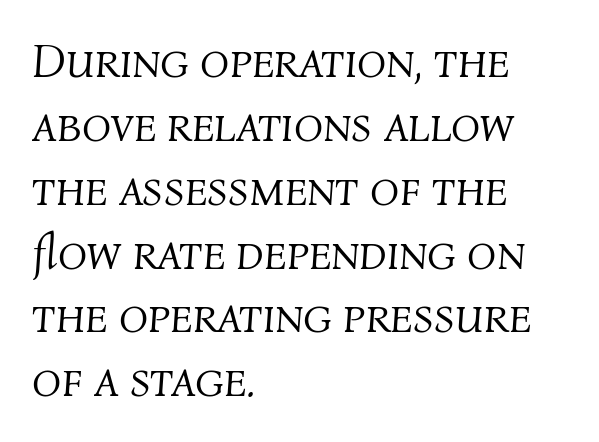
The image shows 48 px light type, italic (leaning right); set left-aligned, normal line spacing (1.33x), normal letter spacing, not underlined; medium stroke contrast and a medium x-height.
